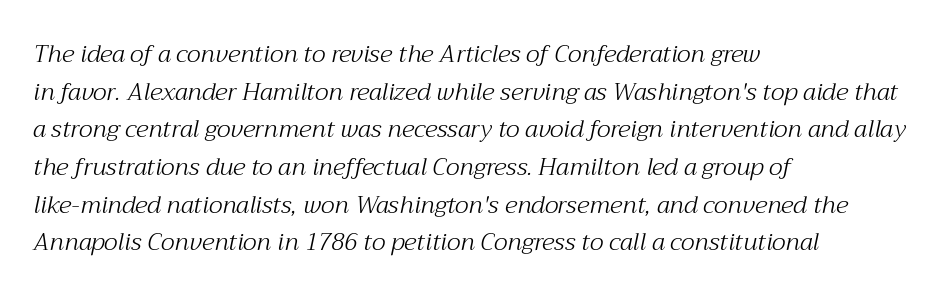
Q: Is the text bold? A: No.
Q: Is the text italic (slanted)? A: Yes, it leans right by about 12 degrees.
Q: Is the text underlined? A: No.
Q: How is the paragraph aligned? A: Left-aligned.
Q: Is the spacing between letters normal or unusually wide? A: Normal.
Q: Is the spacing between lines tight, normal or loose? A: Normal.
